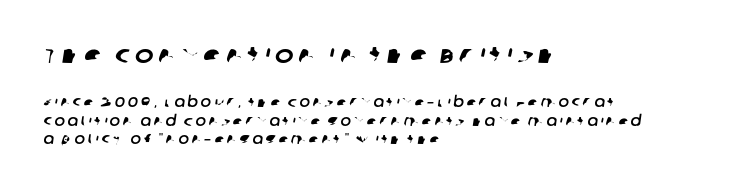
The image shows 25 px text type; set left-aligned, normal line spacing (1.33x), unusually wide letter spacing (+0.2 em), not underlined; the first (top) block is 1.79x larger.
